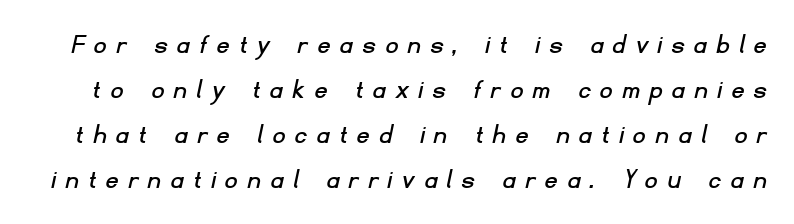
{"serif": "no", "width": "normal", "stroke_contrast": "low", "x_height": "small", "monospaced": "no", "underline": "no", "line_spacing": "normal", "line_spacing_ratio": 1.55, "letter_spacing": "wide", "letter_spacing_em": 0.37, "glyph_px": 29}
